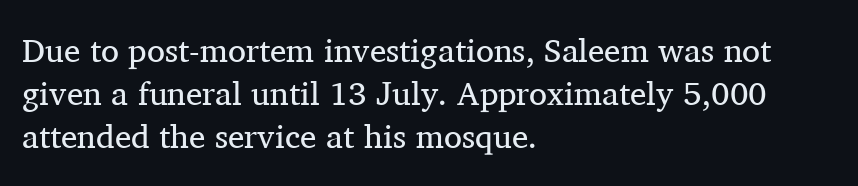
The image shows 33 px regular-weight serif type, upright; set left-aligned, normal line spacing (1.31x), normal letter spacing, not underlined; medium stroke contrast and a medium x-height.
